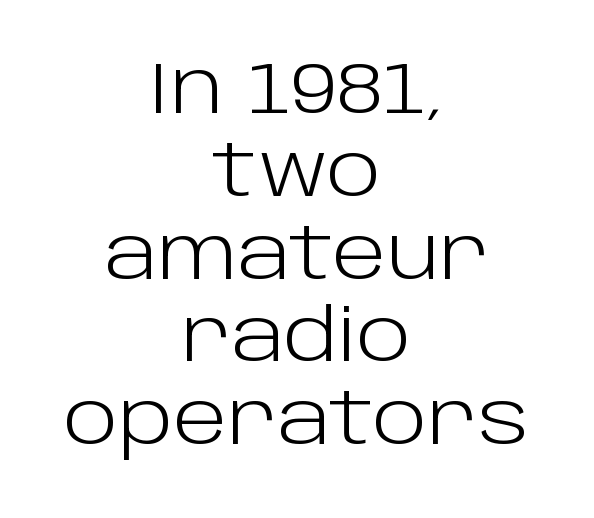
The image shows 72 px light sans-serif type, upright; set centered, tight line spacing (1.15x), normal letter spacing, not underlined; low stroke contrast and a large x-height.
